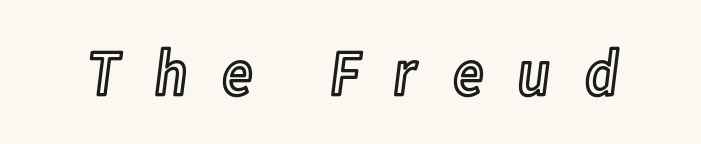
Q: Is the text italic (slanted)? A: Yes.
Q: Is the text underlined? A: No.
Q: Is the spacing between letters normal or unusually wide? A: Unusually wide.
Q: Width (condensed, normal, or wide)? A: Condensed.
Q: x-height? A: Medium.
Q: Monospaced? A: No.
